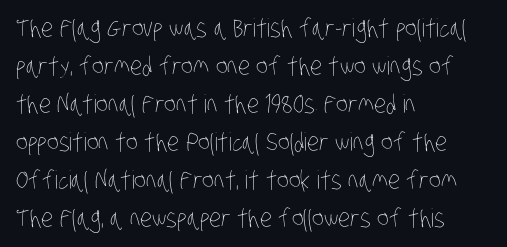
Q: Is the text bold? A: No.
Q: Is the text underlined? A: No.
Q: How is the paragraph aligned? A: Left-aligned.
Q: Is the spacing between letters normal or unusually wide? A: Normal.
Q: Is the spacing between lines tight, normal or loose? A: Normal.
